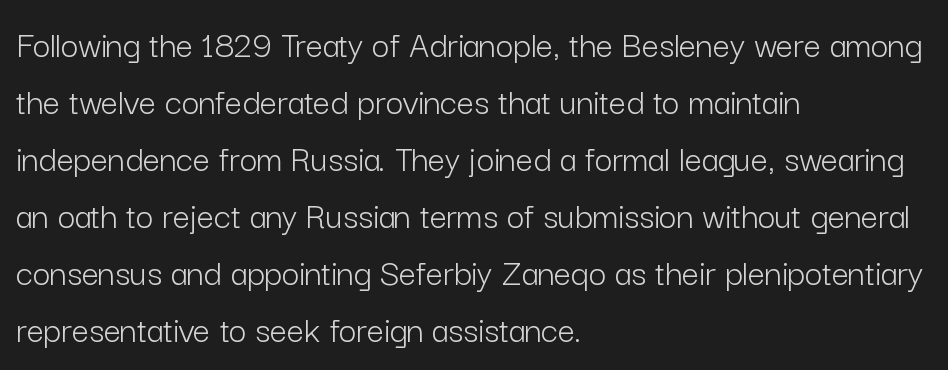
The image shows 38 px light sans-serif type, upright; set left-aligned, normal line spacing (1.5x), normal letter spacing, not underlined; low stroke contrast and a medium x-height.
